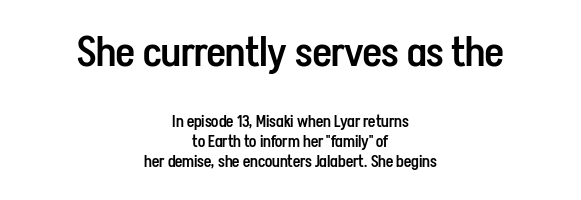
Q: Is the text bold? A: Semi-bold.
Q: Is the text italic (slanted)? A: No, it is upright.
Q: Is the typeface a serif or a sans-serif typeface? A: Sans-serif.
Q: Is the text underlined? A: No.
Q: How is the paragraph aligned? A: Centered.
Q: Is the spacing between letters normal or unusually wide? A: Normal.
Q: Which block of text is set in a larger size, the first (top) or the second (bottom)? A: The first (top) one.
Q: Width (condensed, normal, or wide)? A: Condensed.
Q: Stroke contrast? A: Low.
Q: x-height? A: Medium.
Q: Monospaced? A: No.
